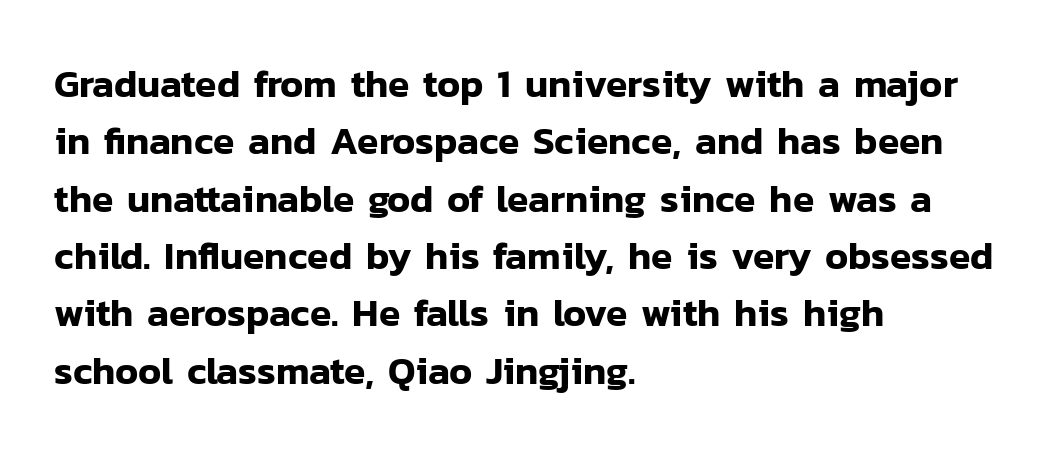
The image shows 39 px sans-serif type, upright; set left-aligned, normal line spacing (1.47x), normal letter spacing, not underlined; low stroke contrast and a medium x-height.
